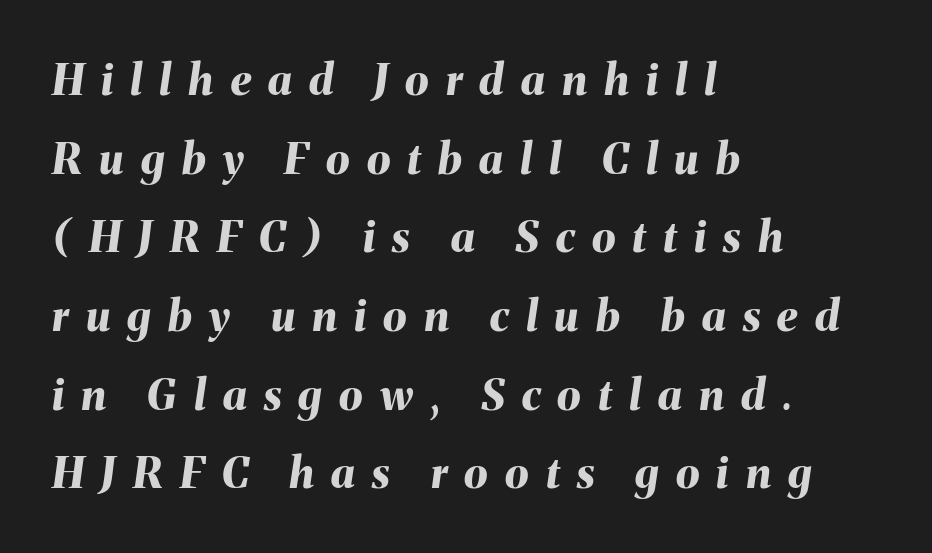
Q: Is the text bold? A: Yes.
Q: Is the text italic (slanted)? A: Yes, it leans right by about 8 degrees.
Q: Is the text underlined? A: No.
Q: How is the paragraph aligned? A: Left-aligned.
Q: Is the spacing between letters normal or unusually wide? A: Unusually wide.
Q: Width (condensed, normal, or wide)? A: Normal.
Q: Stroke contrast? A: Medium.
Q: x-height? A: Medium.
Q: Monospaced? A: No.
